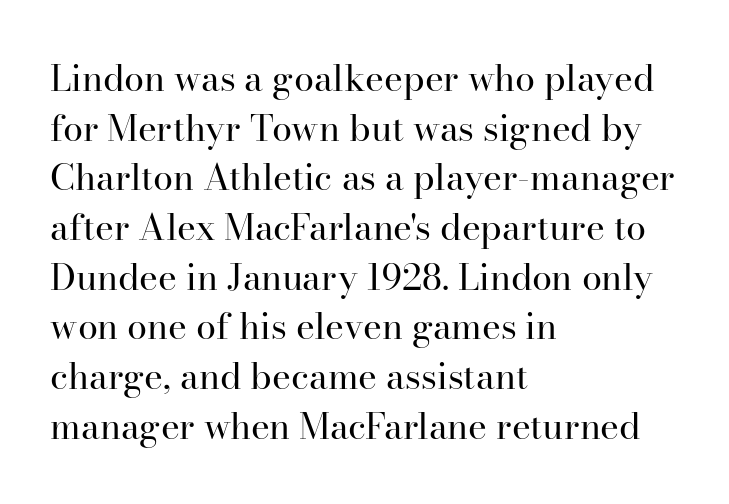
The image shows 36 px regular-weight serif type, upright; set left-aligned, normal line spacing (1.38x), normal letter spacing, not underlined; high stroke contrast and a small x-height.
